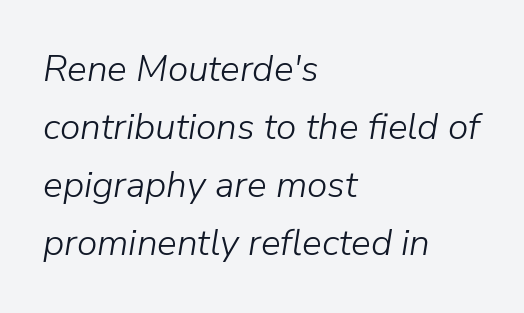
{"italic": "yes", "lean": "right", "slant_degrees": 9, "bold": "no", "weight": "light", "width": "normal", "stroke_contrast": "low", "x_height": "medium", "monospaced": "no", "underline": "no", "align": "left", "line_spacing": "normal", "line_spacing_ratio": 1.57, "letter_spacing": "normal", "letter_spacing_em": 0.0, "glyph_px": 37}
